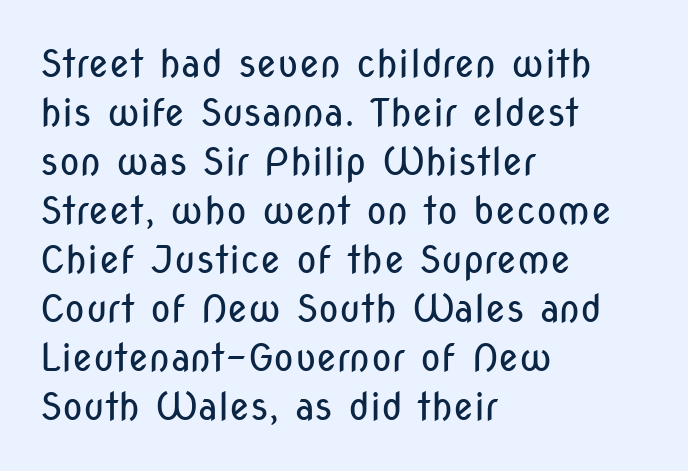
Q: Is the text bold? A: No.
Q: Is the text italic (slanted)? A: No, it is upright.
Q: Is the typeface a serif or a sans-serif typeface? A: Sans-serif.
Q: Is the text underlined? A: No.
Q: How is the paragraph aligned? A: Left-aligned.
Q: Is the spacing between letters normal or unusually wide? A: Normal.
Q: Is the spacing between lines tight, normal or loose? A: Normal.
Q: Width (condensed, normal, or wide)? A: Condensed.
Q: Stroke contrast? A: Low.
Q: x-height? A: Medium.
Q: Monospaced? A: No.
